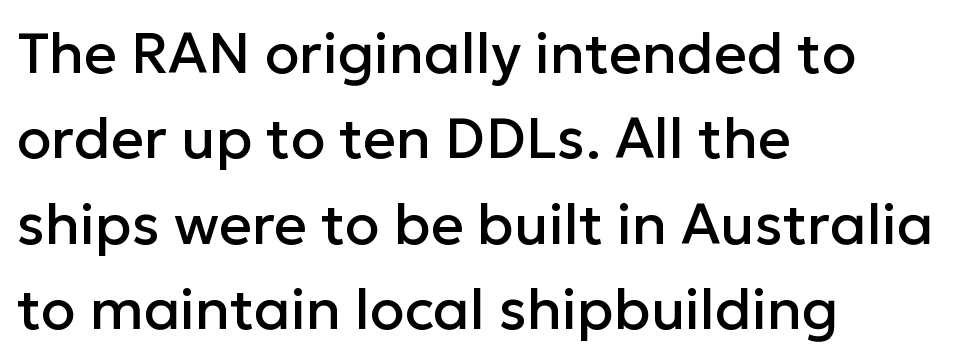
{"serif": "no", "italic": "no", "width": "normal", "stroke_contrast": "low", "x_height": "medium", "monospaced": "no", "underline": "no", "align": "left", "line_spacing": "normal", "line_spacing_ratio": 1.5, "letter_spacing": "normal", "letter_spacing_em": 0.0, "glyph_px": 57}
